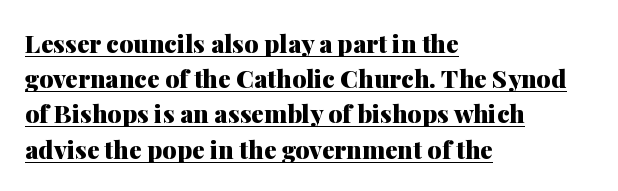
{"italic": "no", "bold": "yes", "underline": "yes", "align": "left", "line_spacing": "normal", "line_spacing_ratio": 1.41, "letter_spacing": "normal", "letter_spacing_em": 0.0, "glyph_px": 25}
